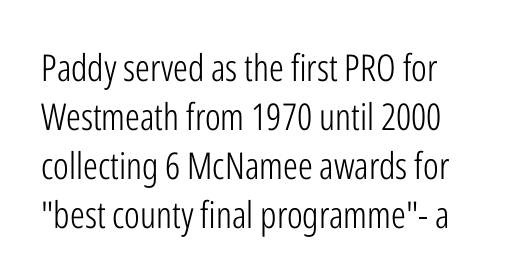
{"serif": "no", "italic": "no", "bold": "no", "weight": "light", "width": "condensed", "stroke_contrast": "low", "x_height": "medium", "monospaced": "no", "underline": "no", "line_spacing": "normal", "line_spacing_ratio": 1.32, "letter_spacing": "normal", "letter_spacing_em": 0.0, "glyph_px": 37}
